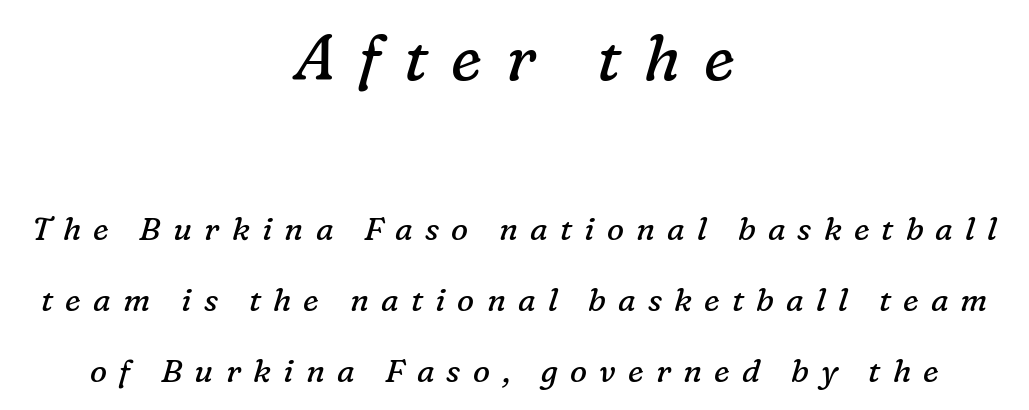
The image shows 63 px regular-weight serif type, italic (leaning right); set centered, loose line spacing (2.22x), unusually wide letter spacing (+0.38 em), not underlined; the first (top) block is 1.97x larger; low stroke contrast and a medium x-height.
